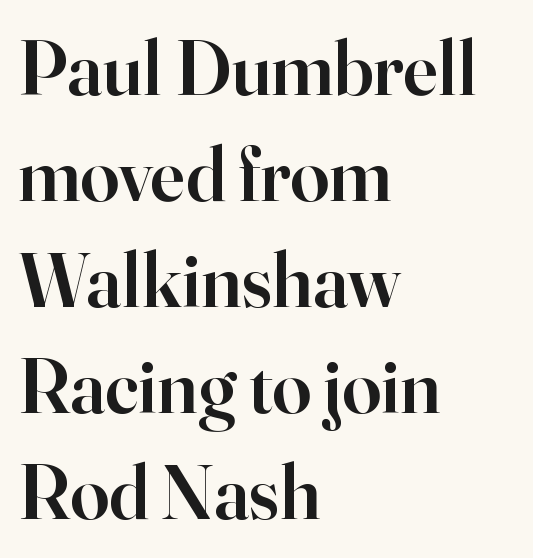
Note the varied advance widths — an 'i' is clearly narrower than an 'm'. Rendered with straight, roman letterforms. The letterforms sit shoulder to shoulder at normal distance. The font is running at a semibold setting, under full bold. Check the space under the baseline: it is left empty. The line-height multiplier appears to be the usual default.
